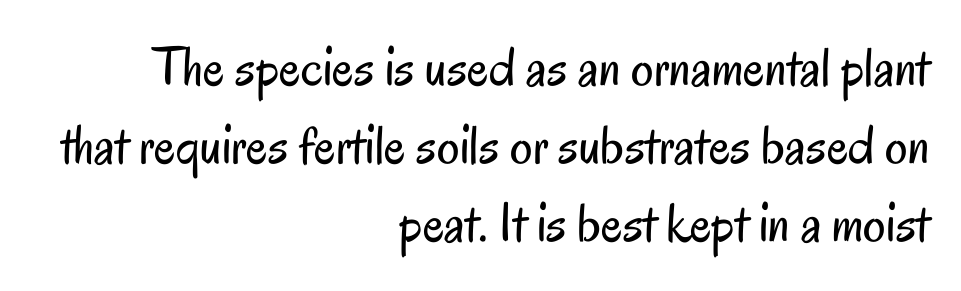
Successive baselines arrive at the customary interval. The ragged edge is on the left, which tells us the setting is flush right. You could not count columns in this text — the font is proportionally spaced. This rendering features lettering with no underline.
